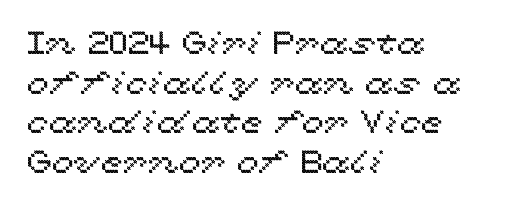
The image shows 32 px wide type; set left-aligned, line spacing 1.24x, normal letter spacing, not underlined; a medium x-height.
